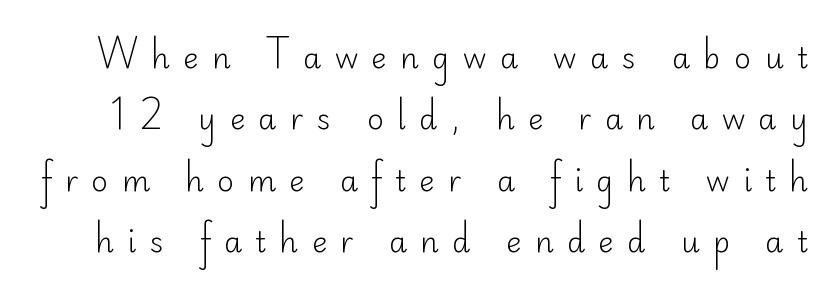
Q: Is the text bold? A: No.
Q: Is the text italic (slanted)? A: No, it is upright.
Q: Is the typeface a serif or a sans-serif typeface? A: Sans-serif.
Q: Is the text underlined? A: No.
Q: Is the spacing between letters normal or unusually wide? A: Unusually wide.
Q: Is the spacing between lines tight, normal or loose? A: Loose.
Q: Width (condensed, normal, or wide)? A: Normal.
Q: Stroke contrast? A: Low.
Q: x-height? A: Small.
Q: Monospaced? A: No.
